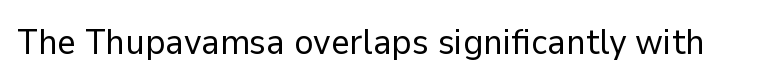
{"serif": "no", "italic": "no", "bold": "no", "weight": "regular", "width": "normal", "stroke_contrast": "low", "x_height": "medium", "monospaced": "no", "underline": "no", "letter_spacing": "normal", "letter_spacing_em": 0.0, "glyph_px": 36}
